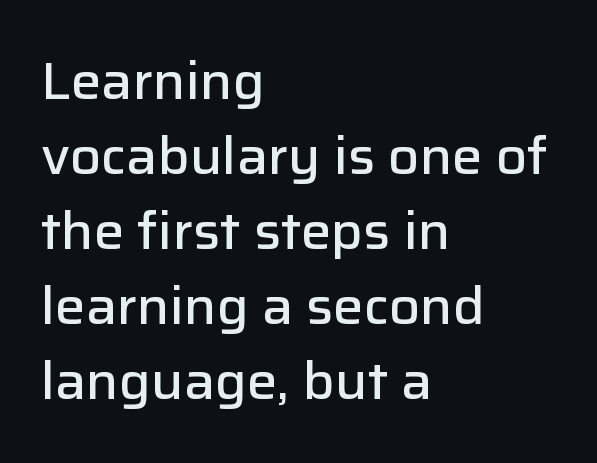
Q: Is the text bold? A: Semi-bold.
Q: Is the text italic (slanted)? A: No, it is upright.
Q: Is the typeface a serif or a sans-serif typeface? A: Sans-serif.
Q: Is the text underlined? A: No.
Q: How is the paragraph aligned? A: Left-aligned.
Q: Is the spacing between letters normal or unusually wide? A: Normal.
Q: Is the spacing between lines tight, normal or loose? A: Normal.
Q: Width (condensed, normal, or wide)? A: Normal.
Q: Stroke contrast? A: Low.
Q: x-height? A: Medium.
Q: Monospaced? A: No.
